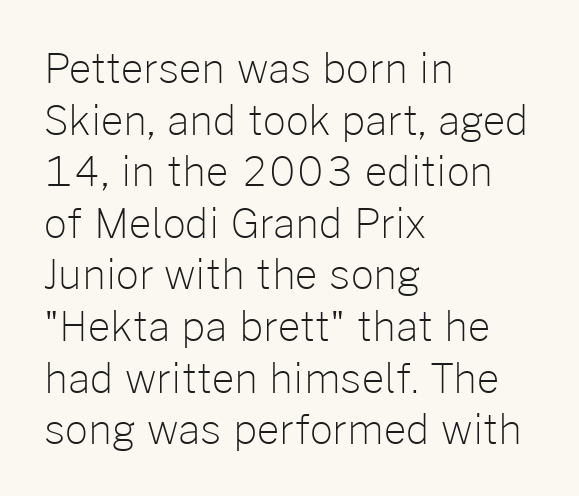
Q: Is the text bold? A: No.
Q: Is the text italic (slanted)? A: No, it is upright.
Q: Is the typeface a serif or a sans-serif typeface? A: Sans-serif.
Q: Is the text underlined? A: No.
Q: How is the paragraph aligned? A: Left-aligned.
Q: Is the spacing between letters normal or unusually wide? A: Normal.
Q: Is the spacing between lines tight, normal or loose? A: Normal.
Q: Width (condensed, normal, or wide)? A: Normal.
Q: Stroke contrast? A: Low.
Q: x-height? A: Medium.
Q: Monospaced? A: No.
